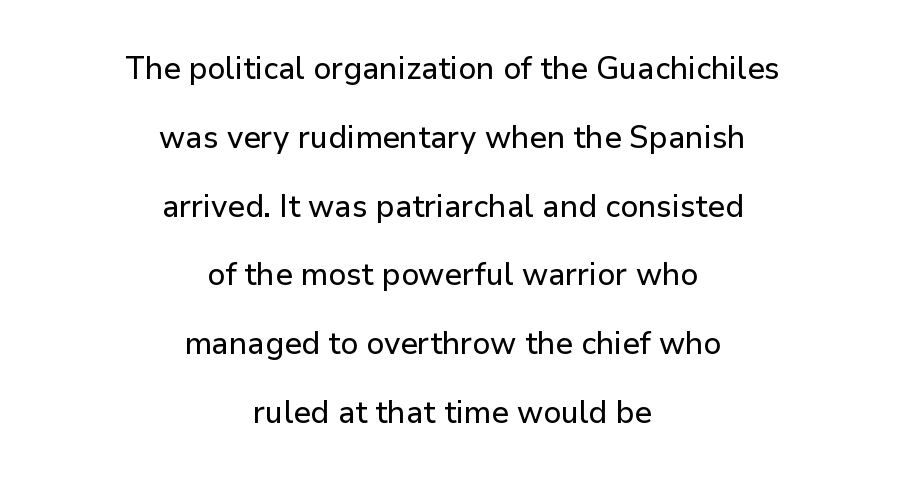
{"serif": "no", "italic": "no", "width": "normal", "stroke_contrast": "low", "x_height": "medium", "monospaced": "no", "underline": "no", "align": "center", "line_spacing": "loose", "line_spacing_ratio": 2.15, "letter_spacing": "normal", "letter_spacing_em": 0.0, "glyph_px": 32}
